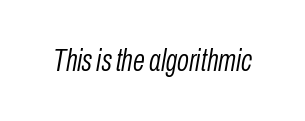
The image shows 31 px light, condensed type, italic (leaning right); set normal letter spacing, not underlined; low stroke contrast and a medium x-height.
